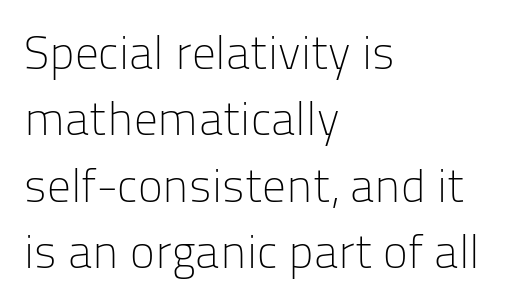
{"serif": "no", "italic": "no", "bold": "no", "weight": "light", "width": "normal", "stroke_contrast": "low", "x_height": "medium", "monospaced": "no", "underline": "no", "align": "left", "line_spacing": "normal", "line_spacing_ratio": 1.41, "letter_spacing": "normal", "letter_spacing_em": 0.0, "glyph_px": 47}
